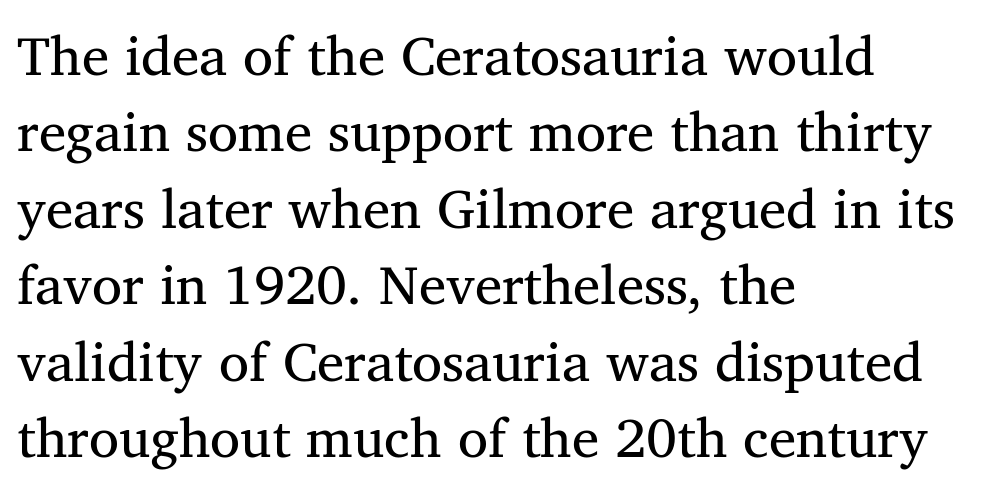
{"serif": "yes", "width": "normal", "stroke_contrast": "medium", "x_height": "medium", "monospaced": "no", "underline": "no", "align": "left", "line_spacing": "normal", "line_spacing_ratio": 1.39, "letter_spacing": "normal", "letter_spacing_em": 0.0, "glyph_px": 55}
